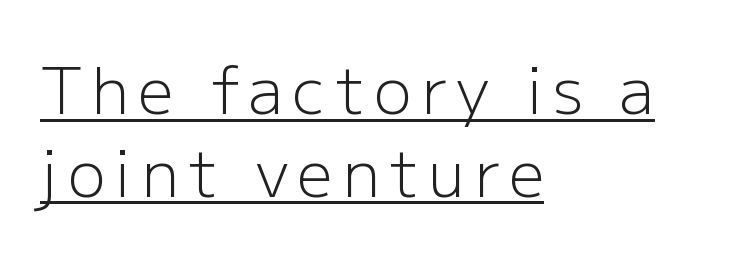
{"serif": "no", "italic": "no", "bold": "no", "weight": "light", "width": "normal", "stroke_contrast": "low", "x_height": "medium", "monospaced": "no", "underline": "yes", "align": "left", "line_spacing": "normal", "line_spacing_ratio": 1.31, "glyph_px": 63}
